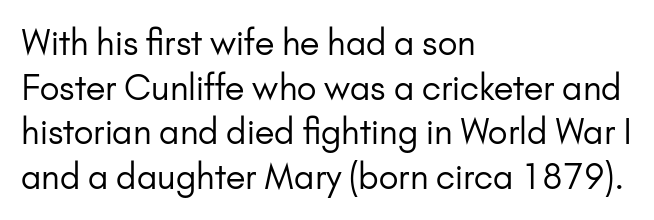
{"serif": "no", "italic": "no", "bold": "no", "weight": "regular", "width": "normal", "stroke_contrast": "low", "x_height": "small", "monospaced": "no", "underline": "no", "align": "left", "line_spacing": "normal", "line_spacing_ratio": 1.31, "letter_spacing": "normal", "letter_spacing_em": 0.0, "glyph_px": 34}
